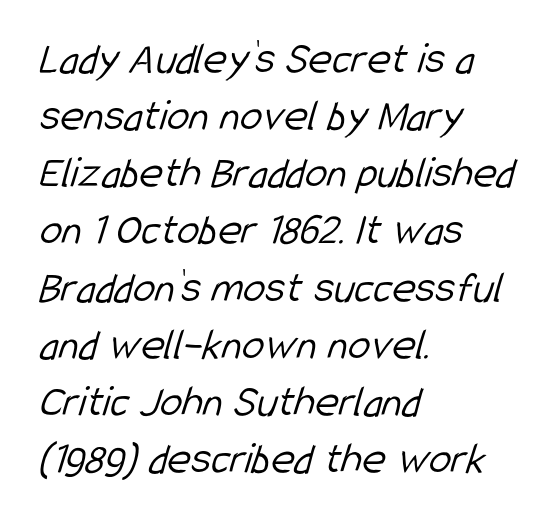
Q: Is the text bold? A: No.
Q: Is the typeface a serif or a sans-serif typeface? A: Sans-serif.
Q: Is the text underlined? A: No.
Q: How is the paragraph aligned? A: Left-aligned.
Q: Is the spacing between letters normal or unusually wide? A: Normal.
Q: Is the spacing between lines tight, normal or loose? A: Normal.
Q: Width (condensed, normal, or wide)? A: Condensed.
Q: Stroke contrast? A: Low.
Q: x-height? A: Medium.
Q: Monospaced? A: No.
